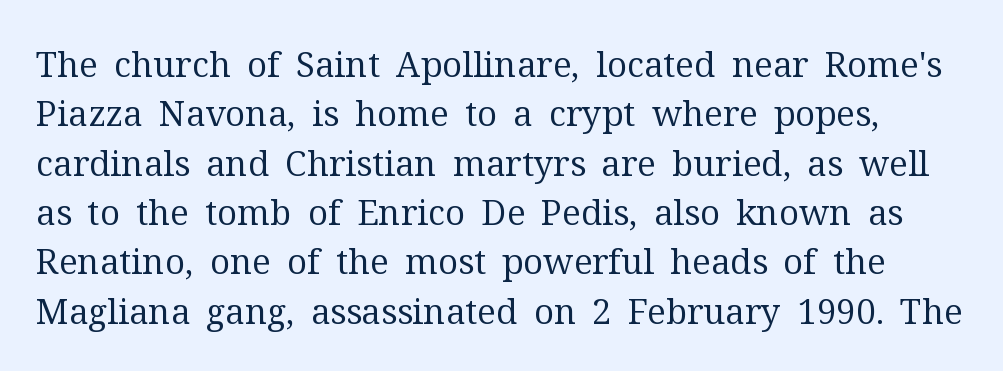
Q: Is the text bold? A: No.
Q: Is the text italic (slanted)? A: No, it is upright.
Q: Is the typeface a serif or a sans-serif typeface? A: Serif.
Q: Is the text underlined? A: No.
Q: Is the spacing between letters normal or unusually wide? A: Normal.
Q: Is the spacing between lines tight, normal or loose? A: Normal.
Q: Width (condensed, normal, or wide)? A: Normal.
Q: Stroke contrast? A: Medium.
Q: x-height? A: Medium.
Q: Monospaced? A: No.
